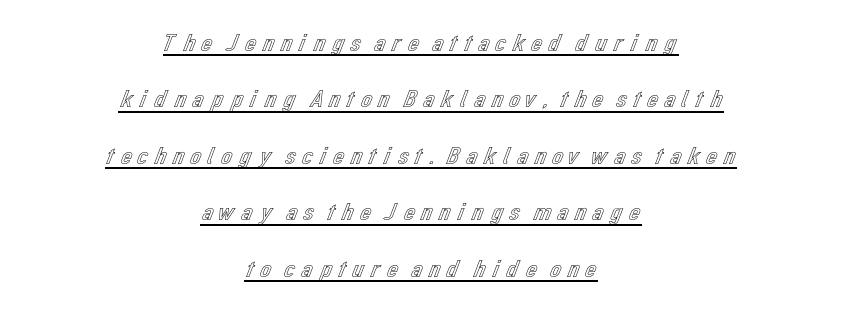
The image shows 25 px text type; set centered, loose line spacing (2.26x), underlined.
